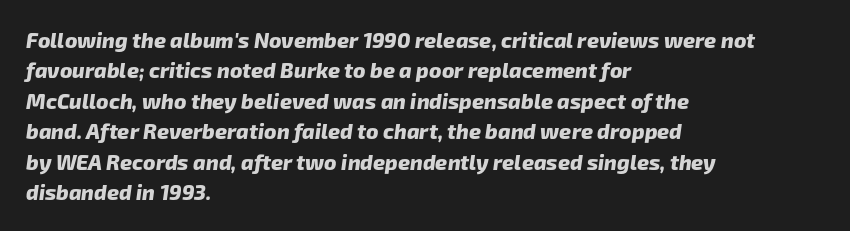
Q: Is the text bold? A: Yes.
Q: Is the text underlined? A: No.
Q: How is the paragraph aligned? A: Left-aligned.
Q: Is the spacing between letters normal or unusually wide? A: Normal.
Q: Is the spacing between lines tight, normal or loose? A: Normal.
